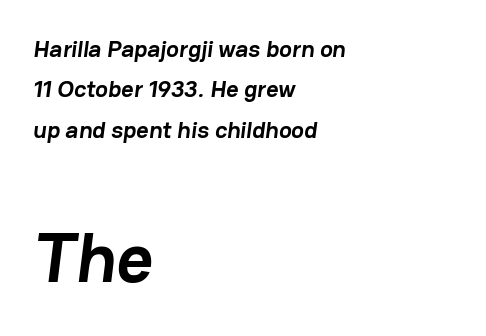
The image shows 71 px semibold sans-serif type; set left-aligned, normal line spacing (1.68x), normal letter spacing, not underlined; the second (bottom) block is 2.96x larger; low stroke contrast and a medium x-height.
